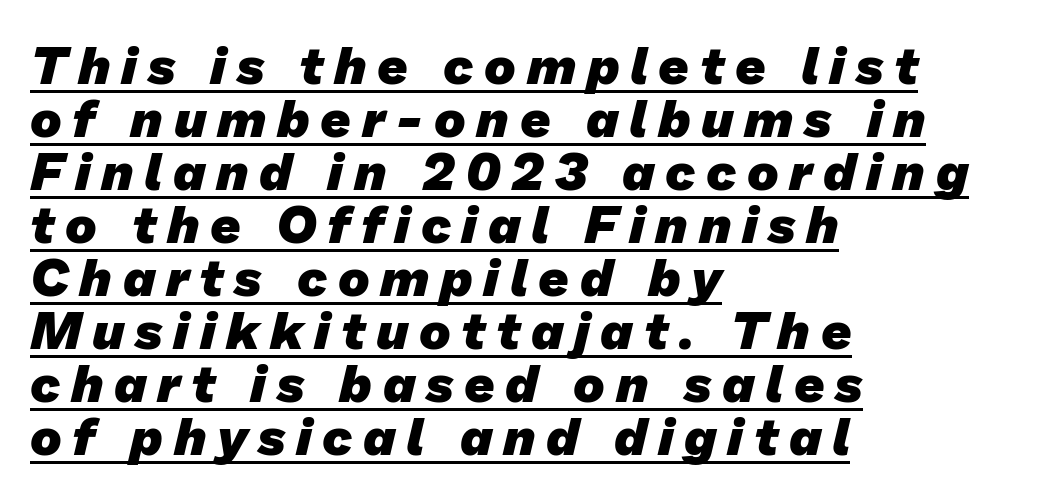
The image shows 53 px heavy sans-serif type; set left-aligned, tight line spacing (1.0x), unusually wide letter spacing (+0.2 em), underlined; low stroke contrast and a medium x-height.
